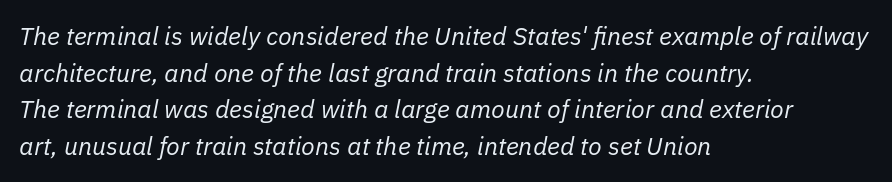
The image shows 25 px text type, italic (leaning right); set left-aligned, normal line spacing (1.47x), normal letter spacing, not underlined.
